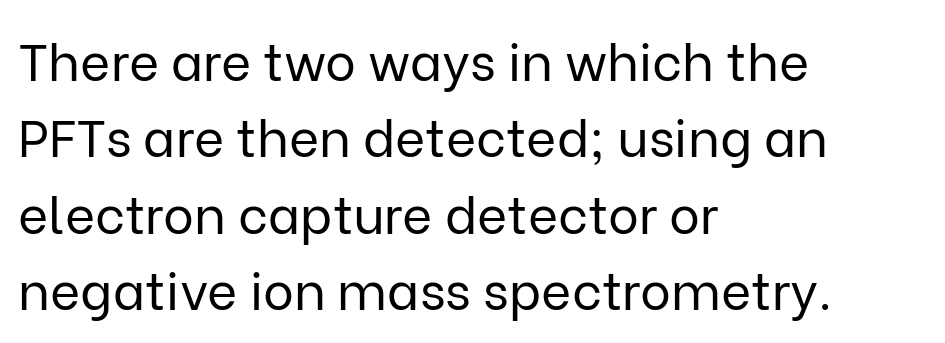
Q: Is the text bold? A: No.
Q: Is the text italic (slanted)? A: No, it is upright.
Q: Is the typeface a serif or a sans-serif typeface? A: Sans-serif.
Q: Is the text underlined? A: No.
Q: How is the paragraph aligned? A: Left-aligned.
Q: Is the spacing between letters normal or unusually wide? A: Normal.
Q: Is the spacing between lines tight, normal or loose? A: Normal.
Q: Width (condensed, normal, or wide)? A: Normal.
Q: Stroke contrast? A: Low.
Q: x-height? A: Medium.
Q: Monospaced? A: No.
